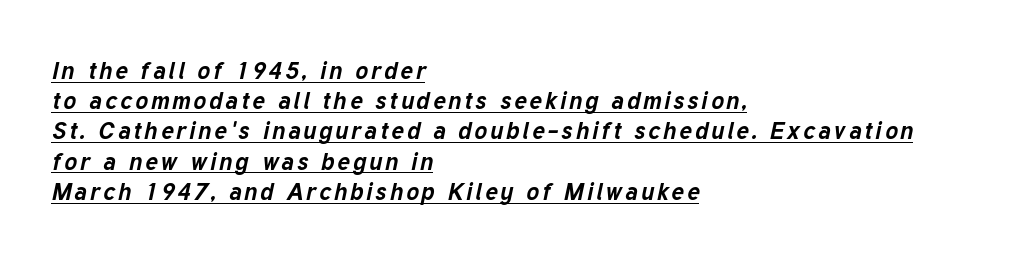
Rendered with sloped, italic letterforms. The strokes are fattened all the way to bold. In CSS terms this would be text-align: left. A typographer would call this underscored text.
